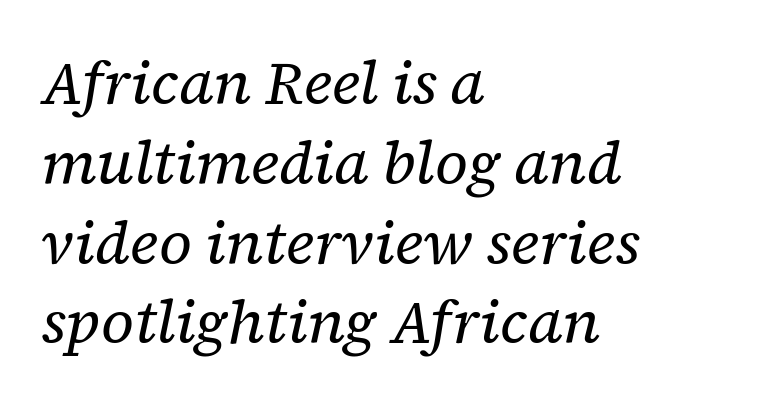
{"serif": "yes", "italic": "yes", "lean": "right", "slant_degrees": 12, "bold": "no", "weight": "regular", "width": "normal", "stroke_contrast": "low", "x_height": "medium", "monospaced": "no", "underline": "no", "align": "left", "line_spacing": "normal", "line_spacing_ratio": 1.33, "letter_spacing": "normal", "letter_spacing_em": 0.0, "glyph_px": 60}
